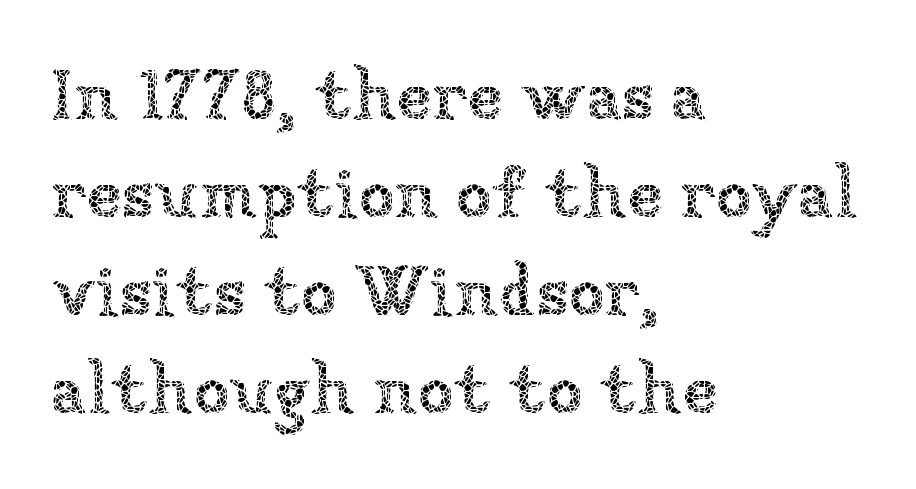
Q: Is the text bold? A: No.
Q: Is the text italic (slanted)? A: No, it is upright.
Q: Is the text underlined? A: No.
Q: How is the paragraph aligned? A: Left-aligned.
Q: Is the spacing between letters normal or unusually wide? A: Normal.
Q: Is the spacing between lines tight, normal or loose? A: Normal.
Q: Width (condensed, normal, or wide)? A: Normal.
Q: Stroke contrast? A: Low.
Q: x-height? A: Medium.
Q: Monospaced? A: No.
